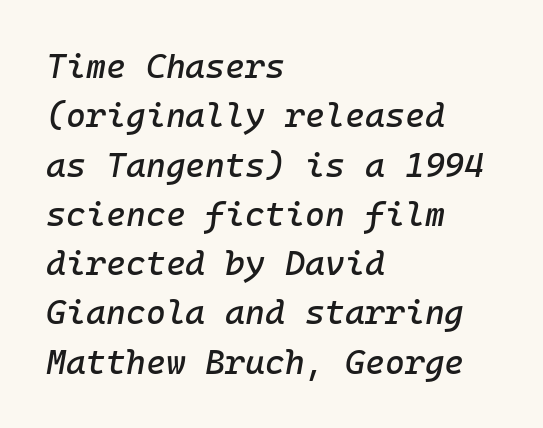
This sample is left-justified, so line endings fall wherever the words run out. Vertical spacing — default. Between one letter and the next there's only the usual sliver of space. The typography opts for an oblique posture over an upright one. Any mark beneath the type? The region is blank.
